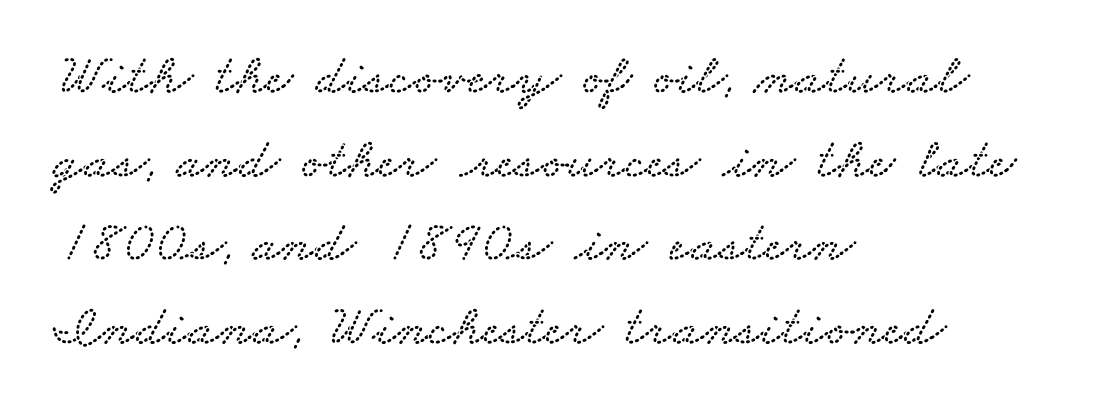
The image shows 58 px wide serif type; set left-aligned, normal line spacing (1.44x), normal letter spacing, not underlined; low stroke contrast and a small x-height.
